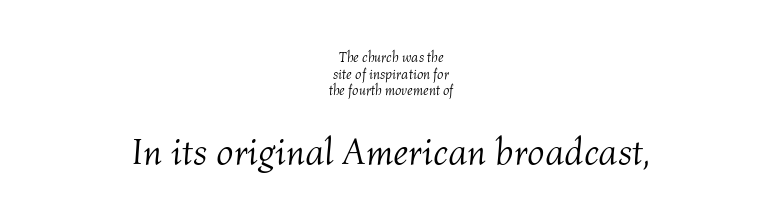
The image shows 38 px light type, italic (leaning right); set centered, line spacing 1.18x, normal letter spacing, not underlined; the second (bottom) block is 2.71x larger; medium stroke contrast and a medium x-height.
